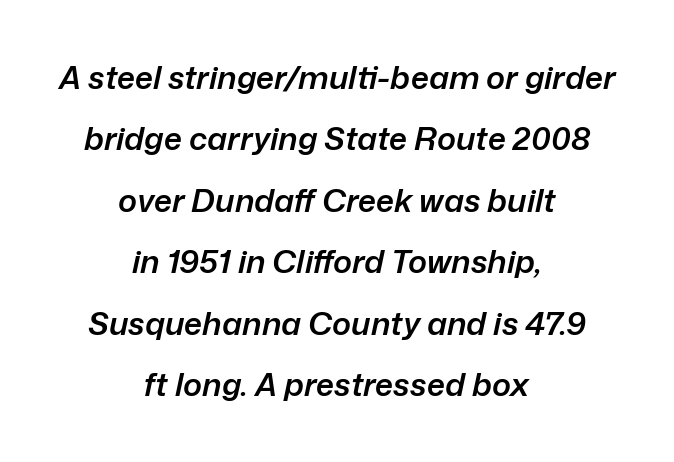
{"italic": "yes", "lean": "right", "slant_degrees": 12, "bold": "semi", "weight": "semibold", "width": "normal", "stroke_contrast": "low", "x_height": "medium", "monospaced": "no", "underline": "no", "align": "center", "line_spacing": "loose", "line_spacing_ratio": 1.92, "letter_spacing": "normal", "letter_spacing_em": 0.0, "glyph_px": 32}
